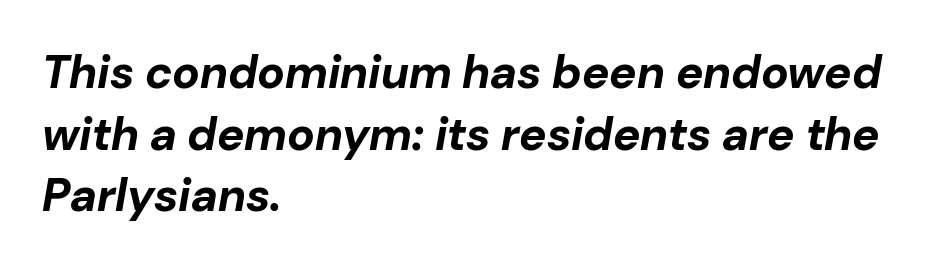
Q: Is the text bold? A: Yes.
Q: Is the text italic (slanted)? A: Yes, it leans right by about 10 degrees.
Q: Is the text underlined? A: No.
Q: How is the paragraph aligned? A: Left-aligned.
Q: Is the spacing between letters normal or unusually wide? A: Normal.
Q: Is the spacing between lines tight, normal or loose? A: Normal.
Q: Width (condensed, normal, or wide)? A: Normal.
Q: Stroke contrast? A: Low.
Q: x-height? A: Medium.
Q: Monospaced? A: No.
